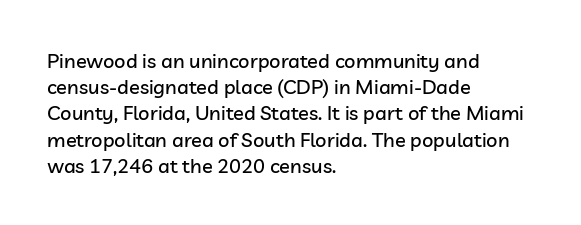
Rows of type keep a routine distance in the vertical direction. Designer's note — italics off, roman on. These lines stack with their left ends in a neat column. You could call the tracking neutral — neither tight nor loose. Each row of text sits above clean, open space.
